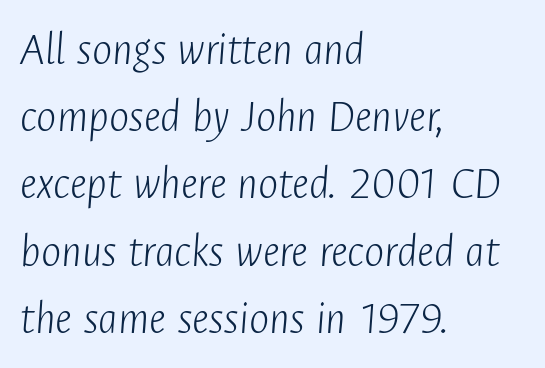
Q: Is the text bold? A: No.
Q: Is the text italic (slanted)? A: Yes, it leans right by about 4 degrees.
Q: Is the text underlined? A: No.
Q: How is the paragraph aligned? A: Left-aligned.
Q: Is the spacing between letters normal or unusually wide? A: Normal.
Q: Is the spacing between lines tight, normal or loose? A: Normal.
Q: Width (condensed, normal, or wide)? A: Condensed.
Q: Stroke contrast? A: Low.
Q: x-height? A: Medium.
Q: Monospaced? A: No.
